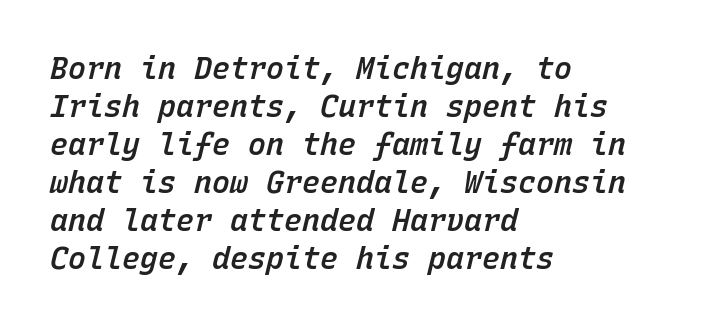
The image shows 30 px semibold type, italic (leaning right), monospaced; set left-aligned, normal line spacing (1.27x), normal letter spacing, not underlined; low stroke contrast and a medium x-height.
